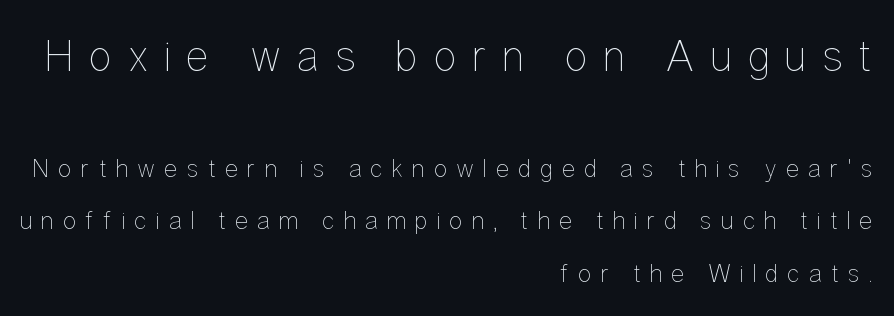
Q: Is the text bold? A: No.
Q: Is the text italic (slanted)? A: No, it is upright.
Q: Is the text underlined? A: No.
Q: How is the paragraph aligned? A: Right-aligned.
Q: Is the spacing between letters normal or unusually wide? A: Unusually wide.
Q: Is the spacing between lines tight, normal or loose? A: Loose.
Q: Which block of text is set in a larger size, the first (top) or the second (bottom)? A: The first (top) one.
Q: Width (condensed, normal, or wide)? A: Condensed.
Q: Stroke contrast? A: Low.
Q: x-height? A: Medium.
Q: Monospaced? A: No.
